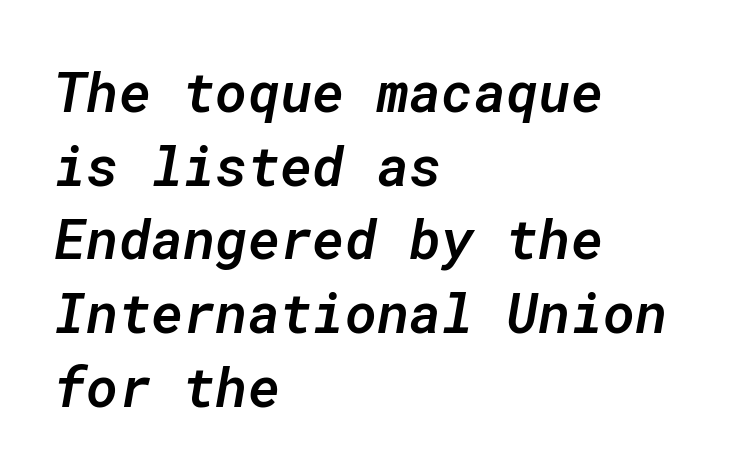
The image shows 55 px semibold type, italic (leaning right), monospaced; set left-aligned, normal line spacing (1.34x), normal letter spacing, not underlined; low stroke contrast and a medium x-height.
